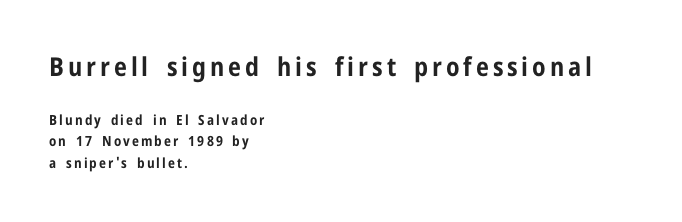
{"italic": "no", "bold": "yes", "underline": "no", "align": "left", "line_spacing": "normal", "line_spacing_ratio": 1.54, "larger_block": "first", "size_ratio": 1.86, "glyph_px": 26}
